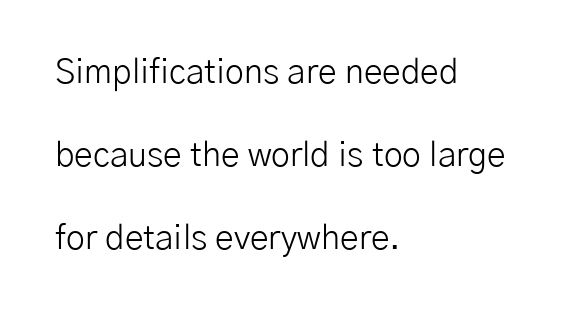
{"serif": "no", "italic": "no", "bold": "no", "weight": "light", "width": "normal", "stroke_contrast": "low", "x_height": "medium", "monospaced": "no", "underline": "no", "align": "left", "line_spacing": "loose", "line_spacing_ratio": 2.44, "letter_spacing": "normal", "letter_spacing_em": 0.0, "glyph_px": 34}
